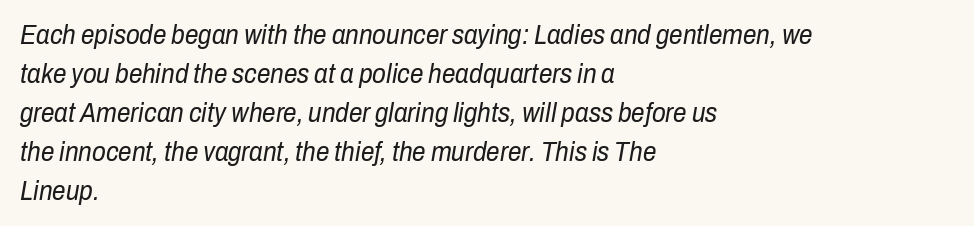
One-word summary of the alignment: left. Is the letter spacing exaggerated? No — it looks like the ordinary default. The space between consecutive lines is moderate. Looking at the ascenders, they clearly lean. The string is rendered with underlining switched off. No heavy texture on the line: the type isn't bold.
